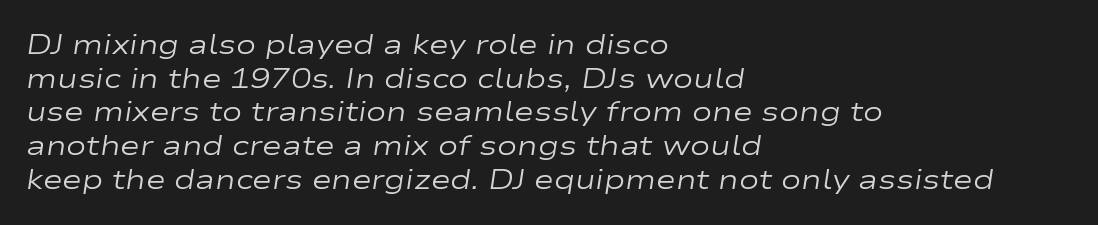
{"italic": "yes", "lean": "right", "slant_degrees": 9, "bold": "no", "underline": "no", "align": "left", "line_spacing": "normal", "line_spacing_ratio": 1.25, "letter_spacing": "normal", "letter_spacing_em": 0.0, "glyph_px": 27}
